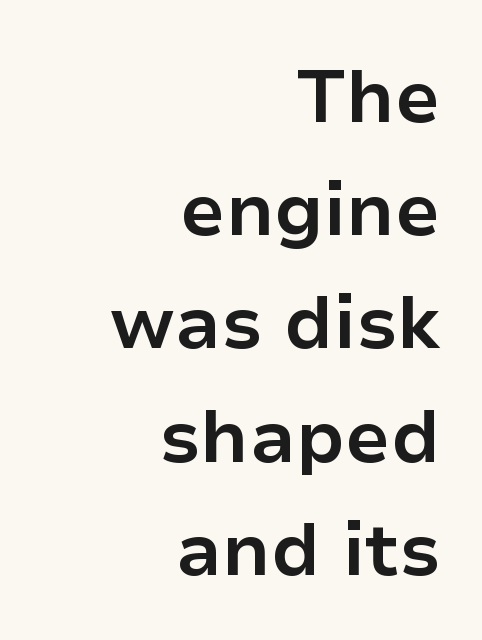
The image shows 74 px bold sans-serif type, upright; set right-aligned, normal line spacing (1.53x), normal letter spacing, not underlined; low stroke contrast and a medium x-height.
